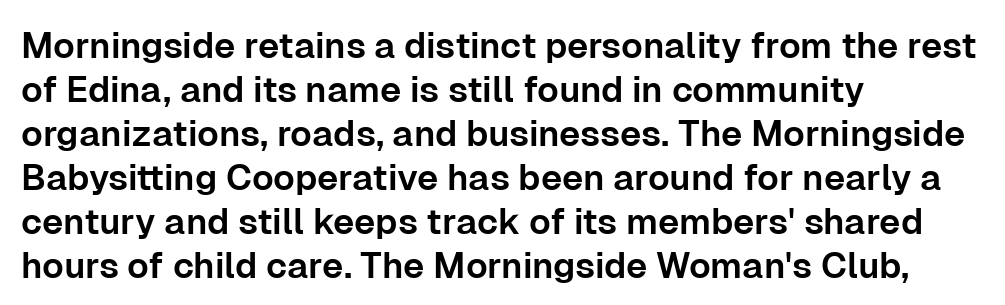
Q: Is the text italic (slanted)? A: No, it is upright.
Q: Is the typeface a serif or a sans-serif typeface? A: Sans-serif.
Q: Is the text underlined? A: No.
Q: How is the paragraph aligned? A: Left-aligned.
Q: Is the spacing between letters normal or unusually wide? A: Normal.
Q: Width (condensed, normal, or wide)? A: Normal.
Q: Stroke contrast? A: Low.
Q: x-height? A: Medium.
Q: Monospaced? A: No.
